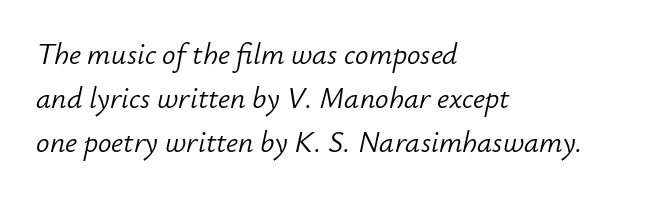
The image shows 30 px light type, italic (leaning right); set left-aligned, normal line spacing (1.46x), normal letter spacing, not underlined; low stroke contrast and a small x-height.
